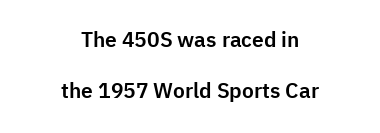
Q: Is the text italic (slanted)? A: No, it is upright.
Q: Is the text underlined? A: No.
Q: How is the paragraph aligned? A: Centered.
Q: Is the spacing between letters normal or unusually wide? A: Normal.
Q: Is the spacing between lines tight, normal or loose? A: Loose.
